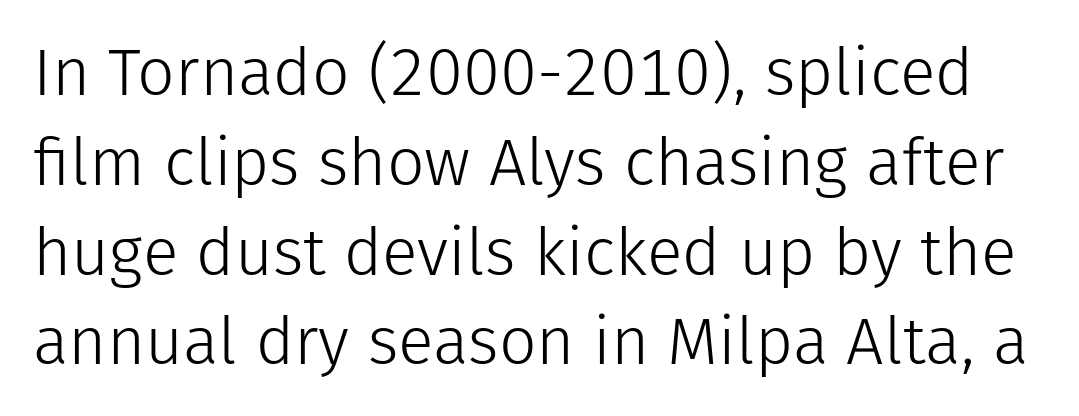
Q: Is the text bold? A: No.
Q: Is the text italic (slanted)? A: No, it is upright.
Q: Is the typeface a serif or a sans-serif typeface? A: Sans-serif.
Q: Is the text underlined? A: No.
Q: Is the spacing between letters normal or unusually wide? A: Normal.
Q: Is the spacing between lines tight, normal or loose? A: Normal.
Q: Width (condensed, normal, or wide)? A: Normal.
Q: Stroke contrast? A: Low.
Q: x-height? A: Medium.
Q: Monospaced? A: No.
